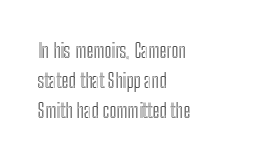
Words float on clear page, feet unadorned. Quick note: not italic, upright. Is there much room between lines? A standard amount, neither cramped nor airy. This sample is left-justified, so line endings fall wherever the words run out. Between one letter and the next there's only the usual sliver of space.
